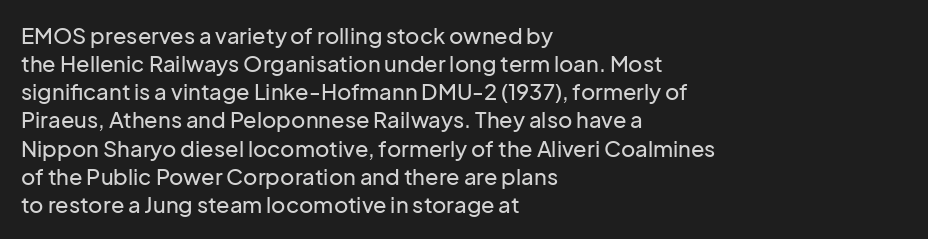
Style check: upright. Decoration check: the copy has no underline. The gaps between neighbouring characters are ordinary and unremarkable. This sample is left-justified, so line endings fall wherever the words run out. The rows are spaced the way most documents space them.
